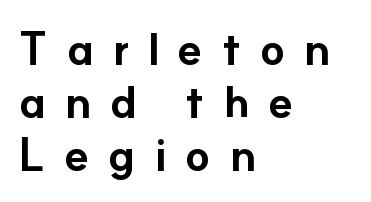
Q: Is the text bold? A: Yes.
Q: Is the text italic (slanted)? A: No, it is upright.
Q: Is the typeface a serif or a sans-serif typeface? A: Sans-serif.
Q: Is the text underlined? A: No.
Q: How is the paragraph aligned? A: Left-aligned.
Q: Is the spacing between letters normal or unusually wide? A: Unusually wide.
Q: Width (condensed, normal, or wide)? A: Normal.
Q: Stroke contrast? A: Low.
Q: x-height? A: Small.
Q: Monospaced? A: No.
